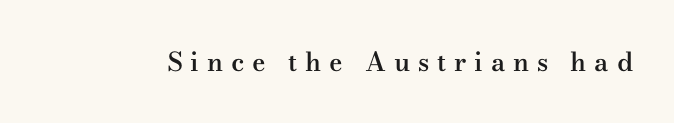
The image shows 26 px text type, upright; set unusually wide letter spacing (+0.3 em), not underlined.
